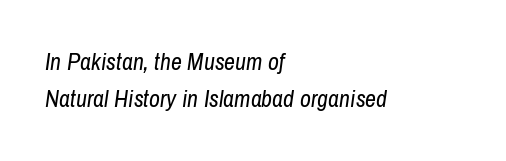
Q: Is the text bold? A: No.
Q: Is the text italic (slanted)? A: Yes, it leans right by about 8 degrees.
Q: Is the text underlined? A: No.
Q: How is the paragraph aligned? A: Left-aligned.
Q: Is the spacing between letters normal or unusually wide? A: Normal.
Q: Is the spacing between lines tight, normal or loose? A: Normal.
